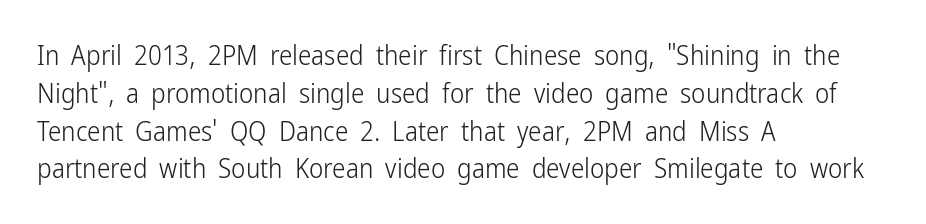
{"italic": "no", "bold": "no", "underline": "no", "align": "left", "line_spacing": "normal", "line_spacing_ratio": 1.4, "letter_spacing": "normal", "letter_spacing_em": 0.0, "glyph_px": 27}
